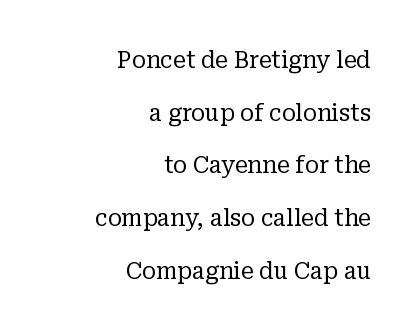
Summary of vertical rhythm: relaxed, with wide interline spacing. The passage shown has conventional tracking throughout. Every character sits straight up, as roman type does. Bold? No — there's no thickening of the strokes. Alignment: flush right.
